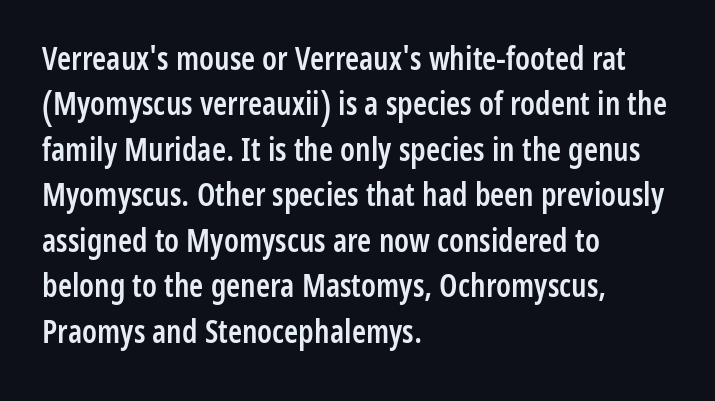
The face used here is rendered with its standard letterfit. Firm but not heavy-handed strokes: this text is semibold. Teacher's note: observe the even left margin — that is flush-left alignment. The text was rendered using a sans face with plain stroke endings.
